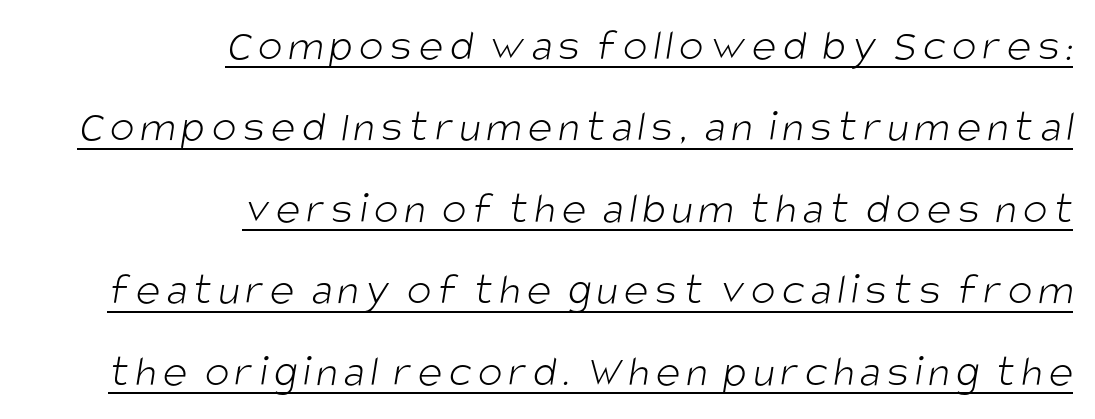
{"serif": "no", "bold": "no", "weight": "light", "width": "condensed", "stroke_contrast": "low", "x_height": "large", "monospaced": "no", "underline": "yes", "align": "right", "line_spacing_ratio": 1.77, "glyph_px": 46}
